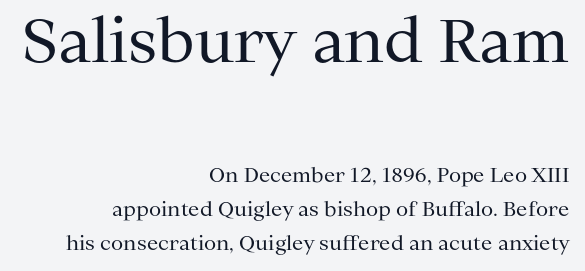
The image shows 60 px regular-weight serif type, upright; set right-aligned, normal line spacing (1.7x), normal letter spacing, not underlined; the first (top) block is 3.0x larger; medium stroke contrast and a medium x-height.
